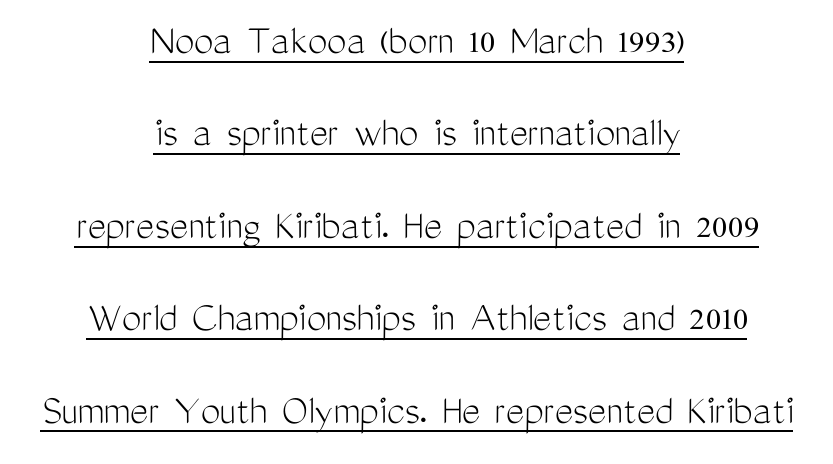
Q: Is the text bold? A: No.
Q: Is the text italic (slanted)? A: No, it is upright.
Q: Is the typeface a serif or a sans-serif typeface? A: Sans-serif.
Q: Is the text underlined? A: Yes.
Q: How is the paragraph aligned? A: Centered.
Q: Is the spacing between letters normal or unusually wide? A: Normal.
Q: Is the spacing between lines tight, normal or loose? A: Loose.
Q: Width (condensed, normal, or wide)? A: Condensed.
Q: Stroke contrast? A: Medium.
Q: x-height? A: Medium.
Q: Monospaced? A: No.
